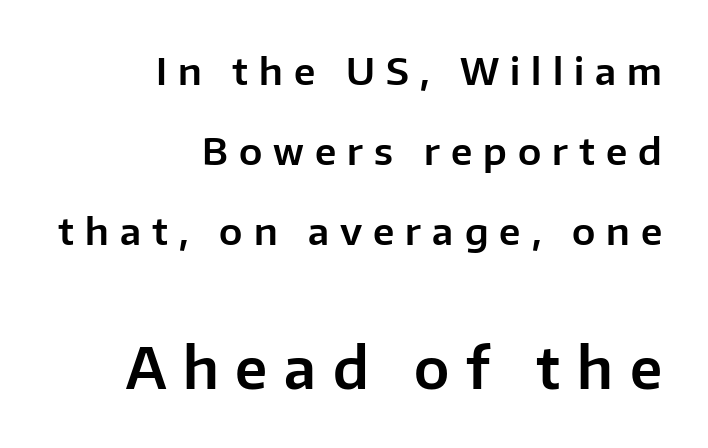
{"serif": "no", "italic": "no", "width": "normal", "stroke_contrast": "low", "x_height": "medium", "monospaced": "no", "underline": "no", "align": "right", "line_spacing": "loose", "line_spacing_ratio": 2.16, "letter_spacing": "wide", "letter_spacing_em": 0.3, "larger_block": "second", "size_ratio": 1.51, "glyph_px": 56}
